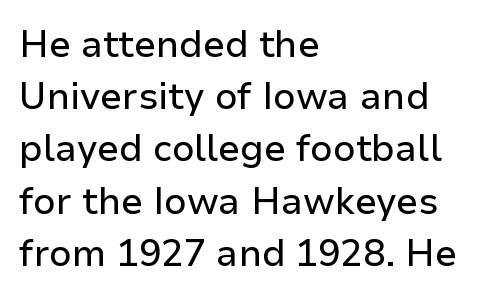
{"serif": "no", "italic": "no", "width": "normal", "stroke_contrast": "low", "x_height": "medium", "monospaced": "no", "underline": "no", "align": "left", "line_spacing": "normal", "line_spacing_ratio": 1.41, "letter_spacing": "normal", "letter_spacing_em": 0.0, "glyph_px": 37}
